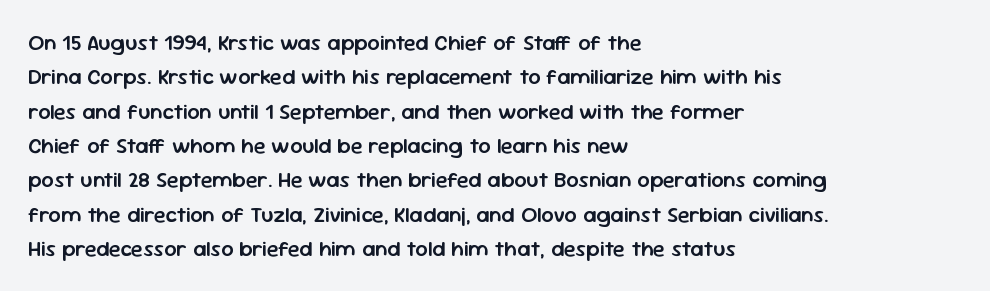
The image shows 22 px text type, upright; set left-aligned, normal line spacing (1.56x), normal letter spacing, not underlined.
